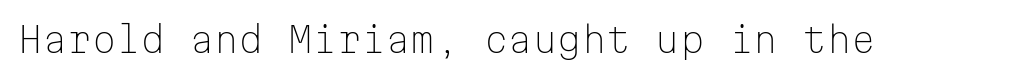
Q: Is the text bold? A: No.
Q: Is the text italic (slanted)? A: No, it is upright.
Q: Is the typeface a serif or a sans-serif typeface? A: Sans-serif.
Q: Is the text underlined? A: No.
Q: Is the spacing between letters normal or unusually wide? A: Normal.
Q: Width (condensed, normal, or wide)? A: Normal.
Q: Stroke contrast? A: Low.
Q: x-height? A: Medium.
Q: Monospaced? A: Yes.
